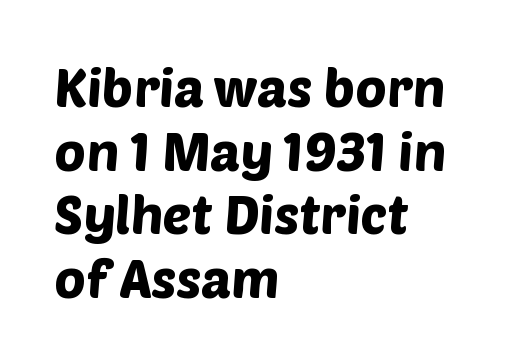
The image shows 53 px sans-serif type; set left-aligned, line spacing 1.2x, normal letter spacing, not underlined; low stroke contrast and a large x-height.
